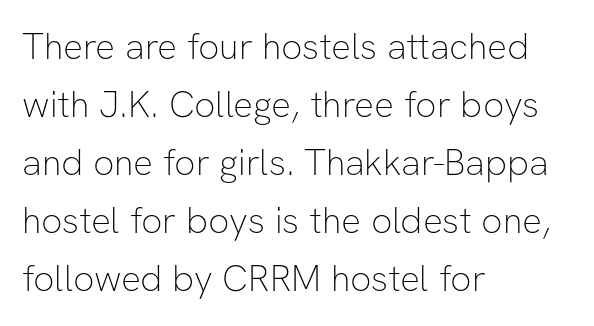
{"serif": "no", "italic": "no", "bold": "no", "weight": "thin", "width": "normal", "stroke_contrast": "low", "x_height": "medium", "monospaced": "no", "underline": "no", "align": "left", "line_spacing": "normal", "line_spacing_ratio": 1.57, "letter_spacing": "normal", "letter_spacing_em": 0.0, "glyph_px": 37}
